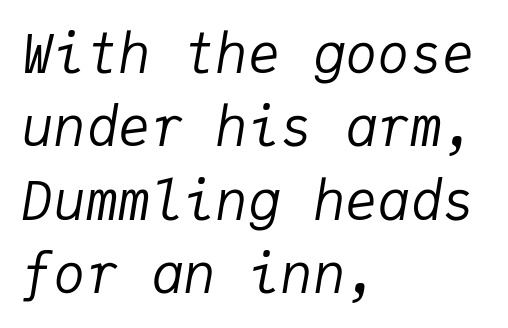
The strokes carry an ordinary text weight at most. Slant detected: the letters are inclined. Line beginnings align vertically; line endings do not. Regular leading.
